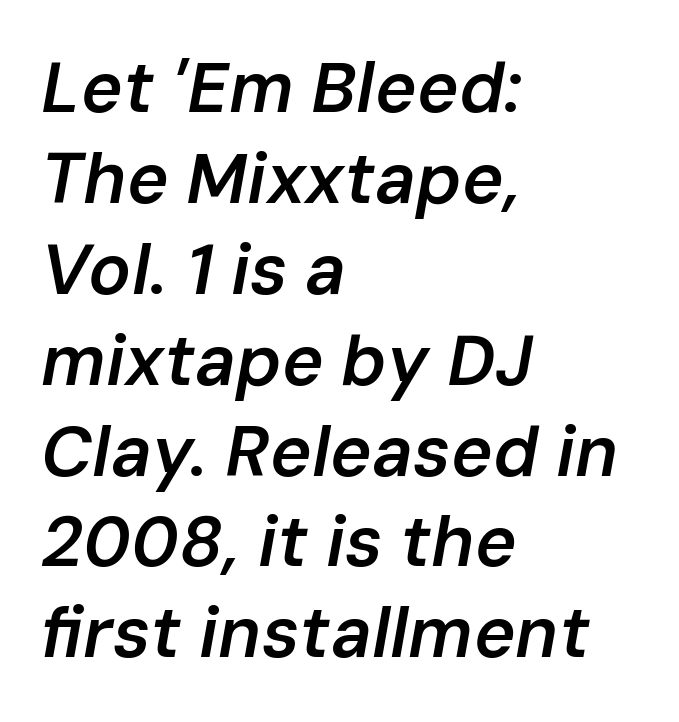
{"italic": "yes", "lean": "right", "slant_degrees": 10, "bold": "semi", "weight": "semibold", "width": "normal", "stroke_contrast": "low", "x_height": "medium", "monospaced": "no", "underline": "no", "align": "left", "line_spacing": "normal", "line_spacing_ratio": 1.28, "letter_spacing": "normal", "letter_spacing_em": 0.0, "glyph_px": 71}
